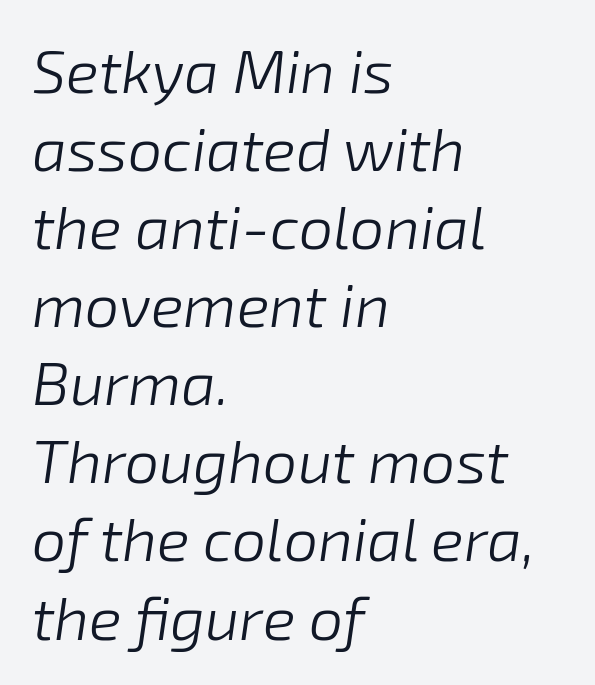
Q: Is the text bold? A: No.
Q: Is the text italic (slanted)? A: Yes, it leans right by about 8 degrees.
Q: Is the text underlined? A: No.
Q: How is the paragraph aligned? A: Left-aligned.
Q: Is the spacing between letters normal or unusually wide? A: Normal.
Q: Is the spacing between lines tight, normal or loose? A: Normal.
Q: Width (condensed, normal, or wide)? A: Normal.
Q: Stroke contrast? A: Low.
Q: x-height? A: Medium.
Q: Monospaced? A: No.
